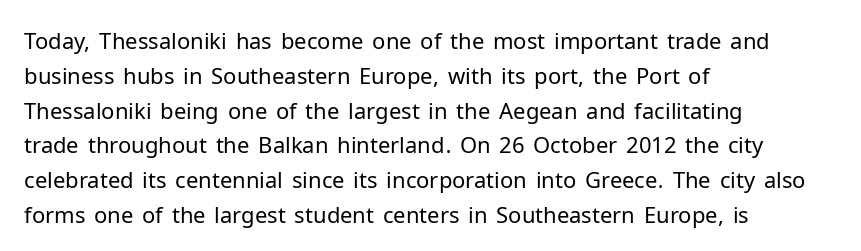
Q: Is the text bold? A: No.
Q: Is the text italic (slanted)? A: No, it is upright.
Q: Is the text underlined? A: No.
Q: How is the paragraph aligned? A: Left-aligned.
Q: Is the spacing between letters normal or unusually wide? A: Normal.
Q: Is the spacing between lines tight, normal or loose? A: Normal.
